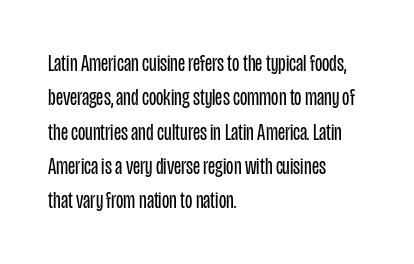
{"italic": "no", "bold": "no", "underline": "no", "align": "left", "line_spacing": "normal", "line_spacing_ratio": 1.43, "letter_spacing": "normal", "letter_spacing_em": 0.0, "glyph_px": 24}
